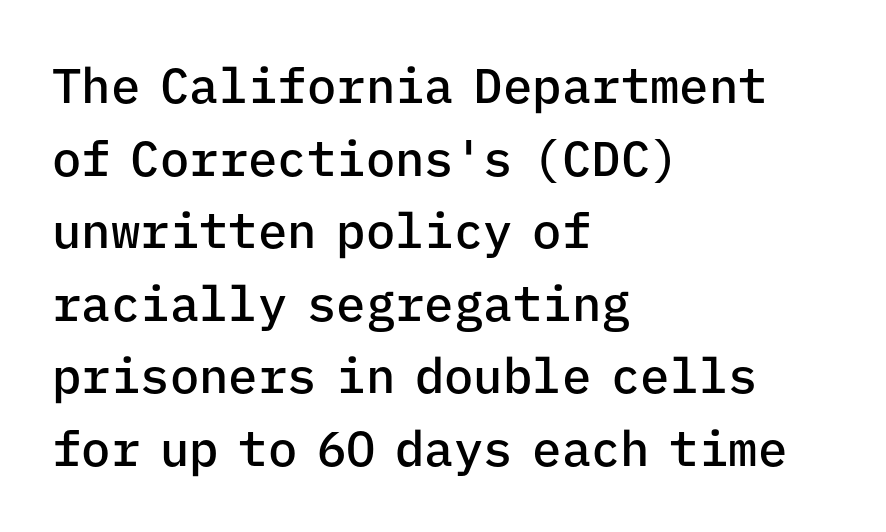
Q: Is the text bold? A: Semi-bold.
Q: Is the text italic (slanted)? A: No, it is upright.
Q: Is the typeface a serif or a sans-serif typeface? A: Sans-serif.
Q: Is the text underlined? A: No.
Q: How is the paragraph aligned? A: Left-aligned.
Q: Is the spacing between letters normal or unusually wide? A: Normal.
Q: Is the spacing between lines tight, normal or loose? A: Normal.
Q: Width (condensed, normal, or wide)? A: Normal.
Q: Stroke contrast? A: Low.
Q: x-height? A: Medium.
Q: Monospaced? A: Yes.
